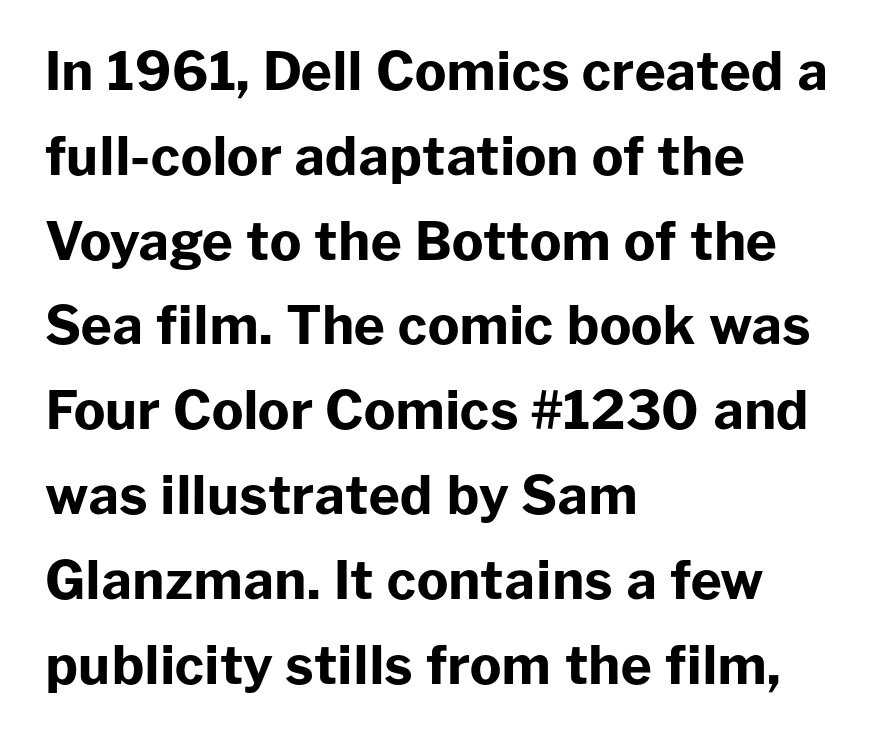
Q: Is the text bold? A: Yes.
Q: Is the text italic (slanted)? A: No, it is upright.
Q: Is the typeface a serif or a sans-serif typeface? A: Sans-serif.
Q: Is the text underlined? A: No.
Q: How is the paragraph aligned? A: Left-aligned.
Q: Is the spacing between letters normal or unusually wide? A: Normal.
Q: Is the spacing between lines tight, normal or loose? A: Normal.
Q: Width (condensed, normal, or wide)? A: Normal.
Q: Stroke contrast? A: Low.
Q: x-height? A: Medium.
Q: Monospaced? A: No.
